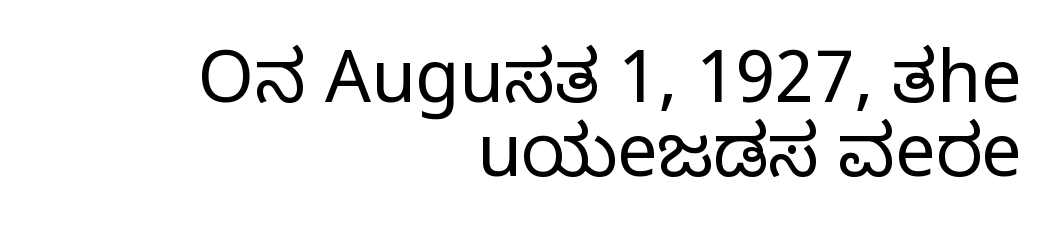
Q: Is the text bold? A: No.
Q: Is the text italic (slanted)? A: No, it is upright.
Q: Is the typeface a serif or a sans-serif typeface? A: Serif.
Q: Is the text underlined? A: No.
Q: How is the paragraph aligned? A: Right-aligned.
Q: Is the spacing between letters normal or unusually wide? A: Normal.
Q: Is the spacing between lines tight, normal or loose? A: Tight.
Q: Width (condensed, normal, or wide)? A: Normal.
Q: Stroke contrast? A: Low.
Q: x-height? A: Large.
Q: Monospaced? A: No.
